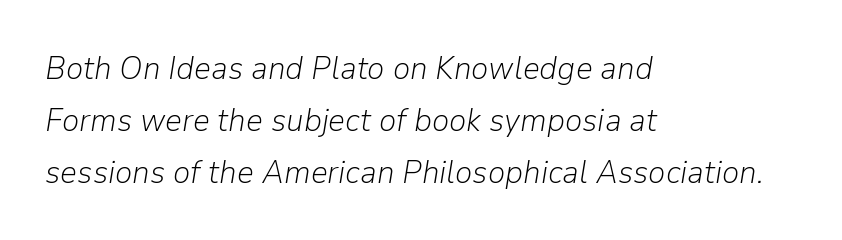
{"italic": "yes", "lean": "right", "slant_degrees": 9, "bold": "no", "weight": "light", "width": "normal", "stroke_contrast": "low", "x_height": "medium", "monospaced": "no", "underline": "no", "align": "left", "line_spacing": "normal", "line_spacing_ratio": 1.57, "letter_spacing": "normal", "letter_spacing_em": 0.0, "glyph_px": 33}
